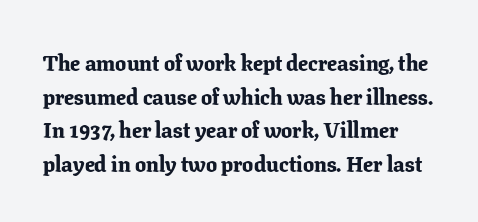
{"italic": "no", "bold": "yes", "underline": "no", "line_spacing": "normal", "line_spacing_ratio": 1.53, "letter_spacing": "normal", "letter_spacing_em": 0.0, "glyph_px": 22}
